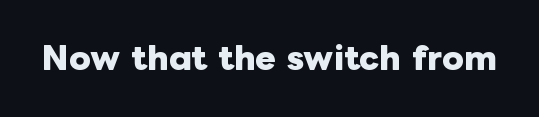
The image shows 31 px heavy type, upright; set normal letter spacing, not underlined; low stroke contrast and a medium x-height.
